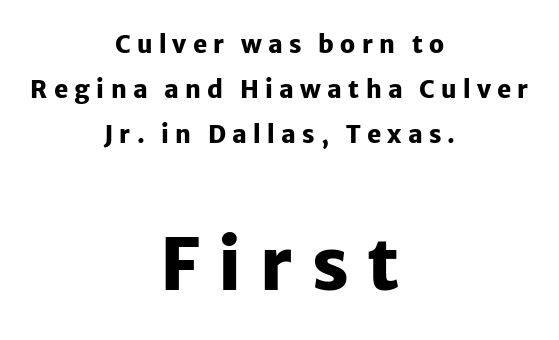
A typesetter would label this face a sans. Do the characters align in a grid? No, the font is proportional. This layout puts the modest block above and the oversized block below. As a designer I'd log this as weight 700, bold.
